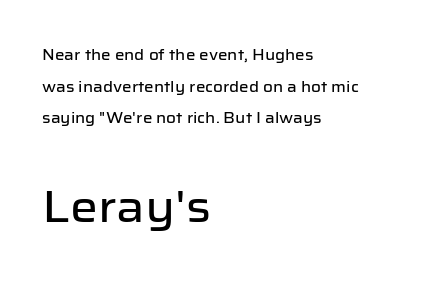
Each row of text sits above clean, open space. These lines are rendered in a variable-pitch font. Style check: upright. A student would notice the bottom passage is typeset larger than what precedes it. Reading down the column, the eye jumps a long way to each next line.
